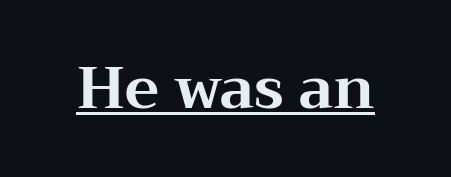
{"serif": "yes", "italic": "no", "bold": "yes", "weight": "bold", "width": "wide", "stroke_contrast": "medium", "x_height": "medium", "monospaced": "no", "underline": "yes", "letter_spacing": "normal", "letter_spacing_em": 0.0, "glyph_px": 58}
